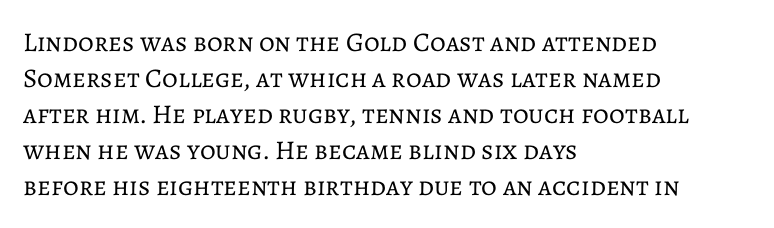
A clean baseline with only descenders dipping below it. The letters stand upright; this is a roman face. The letterforms sit shoulder to shoulder at normal distance. The compositor pushed each line to the left boundary.
